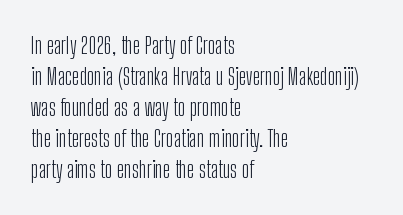
Q: Is the text bold? A: No.
Q: Is the text italic (slanted)? A: No, it is upright.
Q: Is the text underlined? A: No.
Q: How is the paragraph aligned? A: Left-aligned.
Q: Is the spacing between letters normal or unusually wide? A: Normal.
Q: Is the spacing between lines tight, normal or loose? A: Normal.
